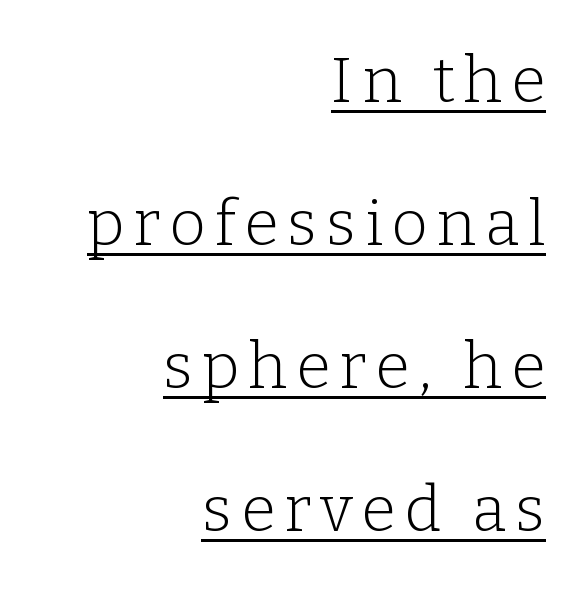
Q: Is the text bold? A: No.
Q: Is the text italic (slanted)? A: No, it is upright.
Q: Is the typeface a serif or a sans-serif typeface? A: Serif.
Q: Is the text underlined? A: Yes.
Q: How is the paragraph aligned? A: Right-aligned.
Q: Is the spacing between lines tight, normal or loose? A: Loose.
Q: Width (condensed, normal, or wide)? A: Normal.
Q: Stroke contrast? A: Low.
Q: x-height? A: Medium.
Q: Monospaced? A: No.
